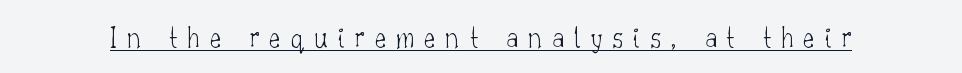
Q: Is the text bold? A: No.
Q: Is the text italic (slanted)? A: No, it is upright.
Q: Is the typeface a serif or a sans-serif typeface? A: Serif.
Q: Is the text underlined? A: Yes.
Q: Is the spacing between letters normal or unusually wide? A: Unusually wide.
Q: Width (condensed, normal, or wide)? A: Normal.
Q: Stroke contrast? A: Low.
Q: x-height? A: Small.
Q: Monospaced? A: No.
